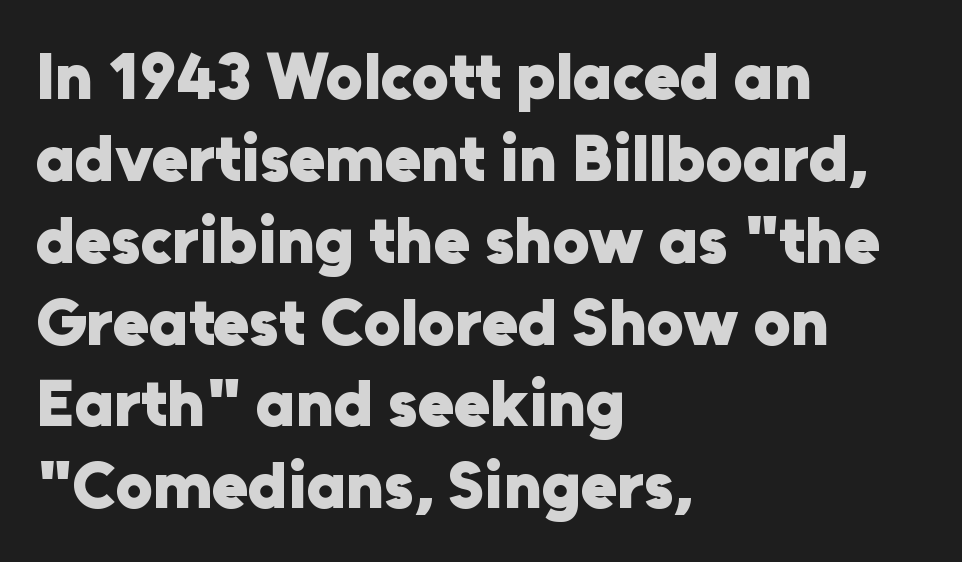
{"serif": "no", "italic": "no", "bold": "yes", "weight": "heavy", "width": "normal", "stroke_contrast": "low", "x_height": "medium", "monospaced": "no", "underline": "no", "align": "left", "line_spacing_ratio": 1.24, "letter_spacing": "normal", "letter_spacing_em": 0.0, "glyph_px": 66}
